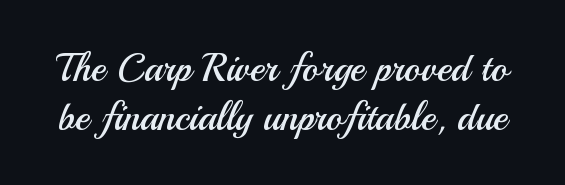
Is the letter spacing exaggerated? No — it looks like the ordinary default. Letters have the restrained weight of plain body copy at most. The vertical gap from one line to the next is medium. The passage shown is typed in a proportional face where columns would drift. Has an underline been added? It has not.
